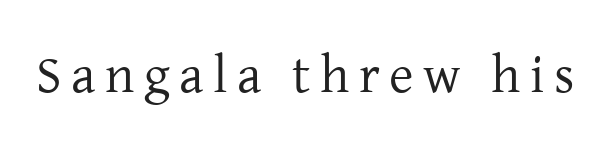
The passage shown is typeset with a serif family. Letters have the restrained weight of plain body copy at most. A bare baseline throughout the passage. These lines are rendered in a variable-pitch font. Unlike italic type, these characters show no tilt at all.
